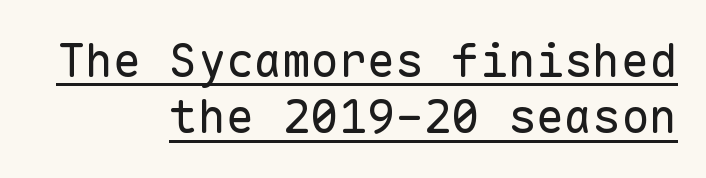
{"serif": "no", "italic": "no", "bold": "no", "weight": "regular", "width": "normal", "stroke_contrast": "low", "x_height": "medium", "monospaced": "yes", "underline": "yes", "align": "right", "line_spacing_ratio": 1.2, "letter_spacing": "normal", "letter_spacing_em": 0.0, "glyph_px": 47}
